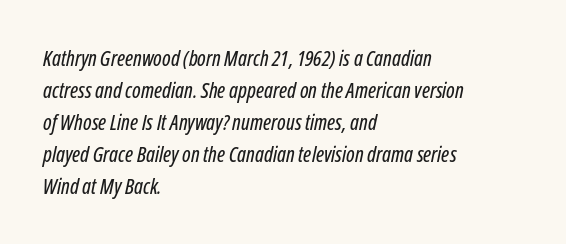
Q: Is the text italic (slanted)? A: Yes, it leans right by about 12 degrees.
Q: Is the text underlined? A: No.
Q: How is the paragraph aligned? A: Left-aligned.
Q: Is the spacing between letters normal or unusually wide? A: Normal.
Q: Is the spacing between lines tight, normal or loose? A: Normal.
